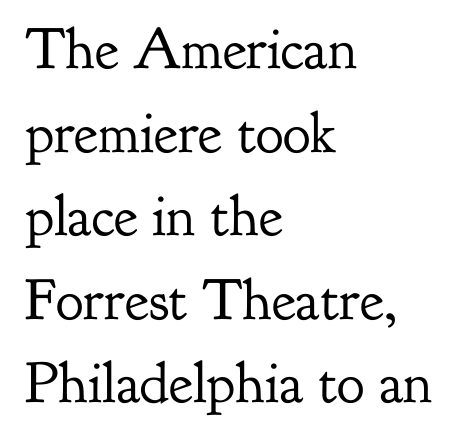
The line texture is even and compact thanks to regular tracking. What's the leading like? Ordinary, nothing unusual. Stroke mass is kept to a normal reading level or below. The zone under the glyphs is completely vacant. The font family rendered here belongs to the serif group. Here the designer chose a conventional face with non-uniform glyph widths.
